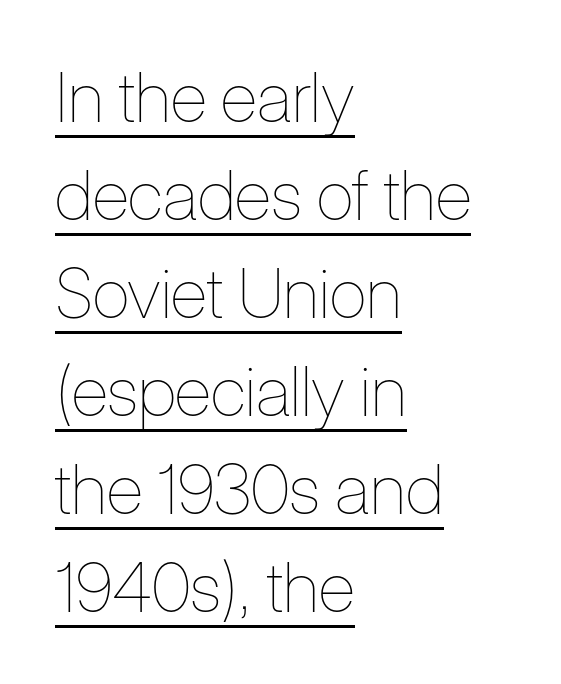
{"italic": "no", "bold": "no", "weight": "thin", "width": "condensed", "stroke_contrast": "low", "x_height": "medium", "monospaced": "no", "underline": "yes", "align": "left", "line_spacing": "normal", "line_spacing_ratio": 1.42, "letter_spacing": "normal", "letter_spacing_em": 0.0, "glyph_px": 69}
